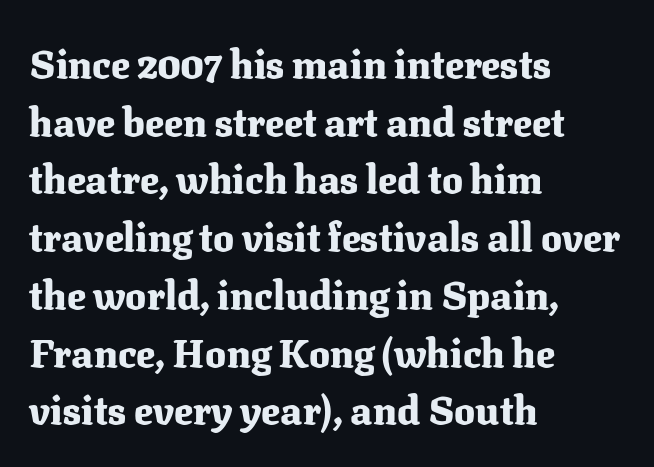
{"serif": "yes", "italic": "no", "bold": "yes", "weight": "heavy", "width": "normal", "stroke_contrast": "medium", "x_height": "medium", "monospaced": "no", "underline": "no", "align": "left", "line_spacing": "normal", "line_spacing_ratio": 1.48, "letter_spacing": "normal", "letter_spacing_em": 0.0, "glyph_px": 39}
